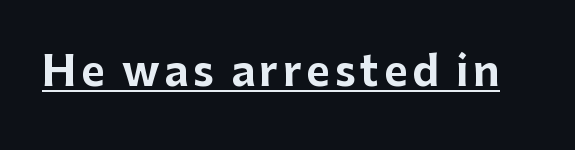
{"serif": "no", "italic": "no", "bold": "yes", "weight": "bold", "width": "normal", "stroke_contrast": "low", "x_height": "medium", "monospaced": "no", "underline": "yes", "glyph_px": 41}
